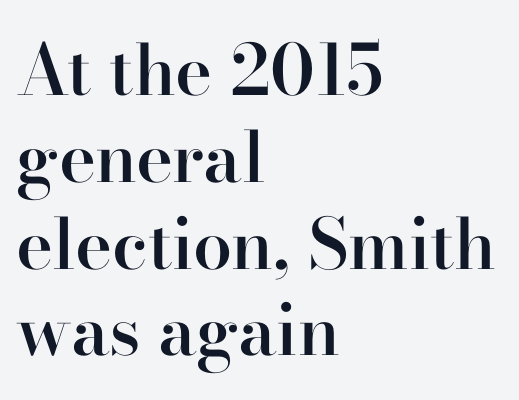
Q: Is the text bold? A: Semi-bold.
Q: Is the text italic (slanted)? A: No, it is upright.
Q: Is the typeface a serif or a sans-serif typeface? A: Serif.
Q: Is the text underlined? A: No.
Q: How is the paragraph aligned? A: Left-aligned.
Q: Is the spacing between letters normal or unusually wide? A: Normal.
Q: Width (condensed, normal, or wide)? A: Normal.
Q: Stroke contrast? A: High.
Q: x-height? A: Small.
Q: Monospaced? A: No.
